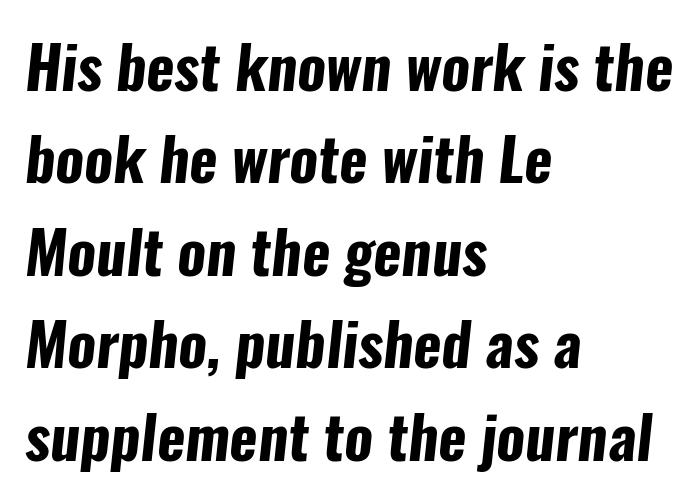
These lines carry a lot of weight — the face is fully bold. The glyphs in this specimen are sans serif. The typesetter chose a ragged-right arrangement here. Honestly, there is no underline to notice here at all.
